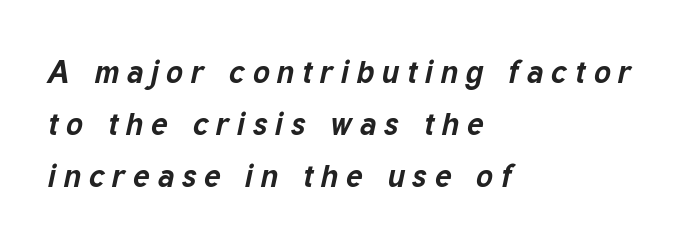
{"italic": "yes", "lean": "right", "slant_degrees": 12, "bold": "yes", "weight": "bold", "width": "normal", "stroke_contrast": "low", "x_height": "medium", "monospaced": "no", "underline": "no", "align": "left", "line_spacing": "normal", "line_spacing_ratio": 1.62, "letter_spacing": "wide", "letter_spacing_em": 0.23, "glyph_px": 32}
